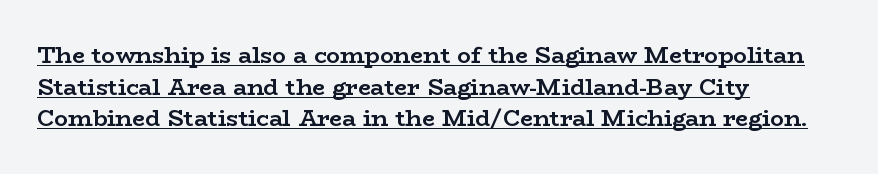
{"italic": "no", "bold": "yes", "underline": "yes", "align": "left", "line_spacing": "normal", "line_spacing_ratio": 1.38, "letter_spacing": "normal", "letter_spacing_em": 0.0, "glyph_px": 23}
